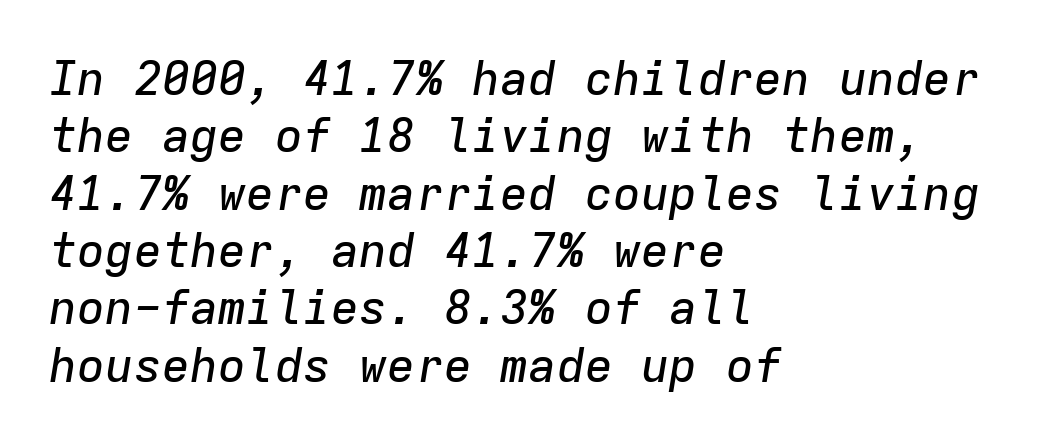
Bare-footed words on every line. Reading down the block, your eye returns to a fixed left position each line. Looks like terminal output: every glyph gets an equal slot. The text carries the slant typical of an italic or oblique font.
